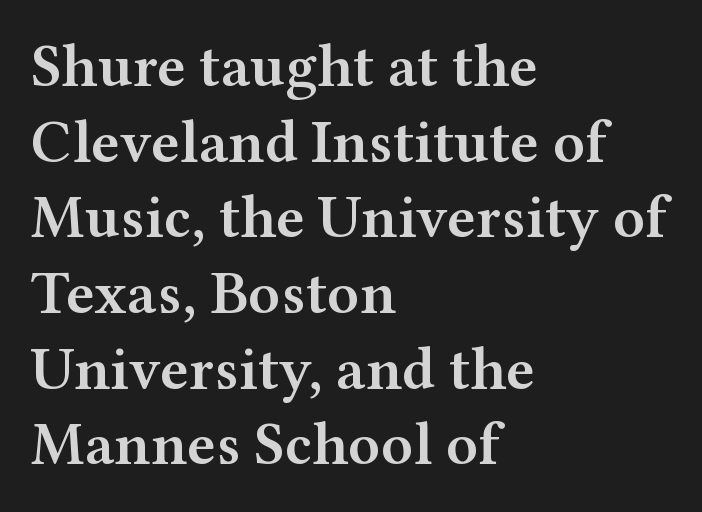
No word sits above an underline. Teacher's note: observe the even left margin — that is flush-left alignment. This is roman type, the default non-slanted kind. The letters sit at their default tracking, neither squeezed nor spread. Do the characters align in a grid? No, the font is proportional.
